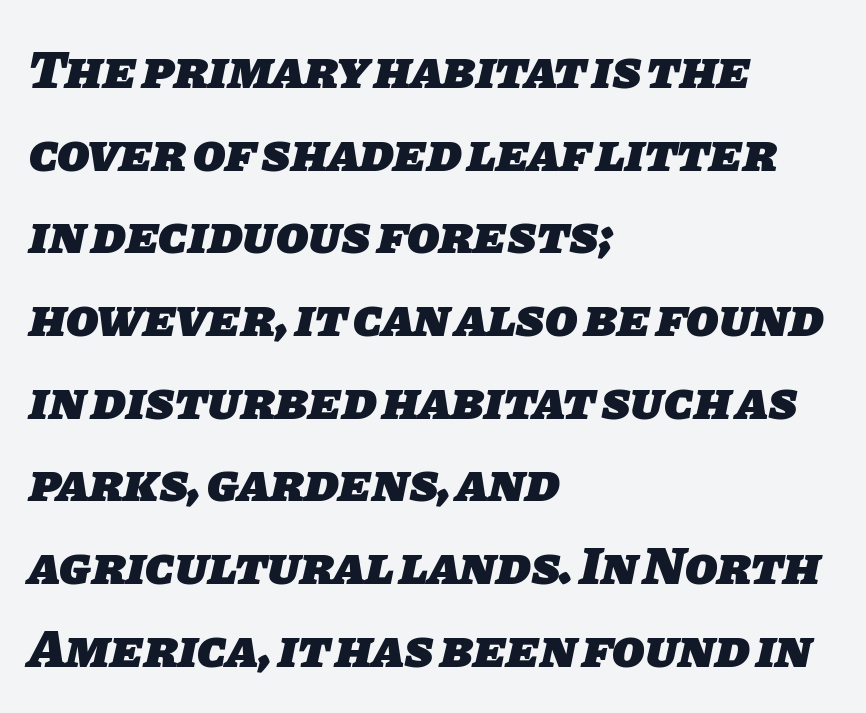
Q: Is the text bold? A: Yes.
Q: Is the typeface a serif or a sans-serif typeface? A: Serif.
Q: Is the text underlined? A: No.
Q: How is the paragraph aligned? A: Left-aligned.
Q: Is the spacing between letters normal or unusually wide? A: Normal.
Q: Is the spacing between lines tight, normal or loose? A: Normal.
Q: Width (condensed, normal, or wide)? A: Normal.
Q: Stroke contrast? A: Low.
Q: x-height? A: Large.
Q: Monospaced? A: No.
